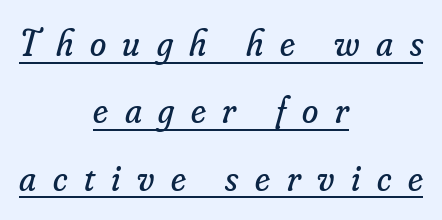
{"serif": "yes", "italic": "yes", "lean": "right", "slant_degrees": 16, "bold": "no", "weight": "regular", "width": "normal", "stroke_contrast": "low", "x_height": "small", "monospaced": "no", "underline": "yes", "align": "center", "line_spacing_ratio": 1.82, "letter_spacing": "wide", "letter_spacing_em": 0.45, "glyph_px": 37}
